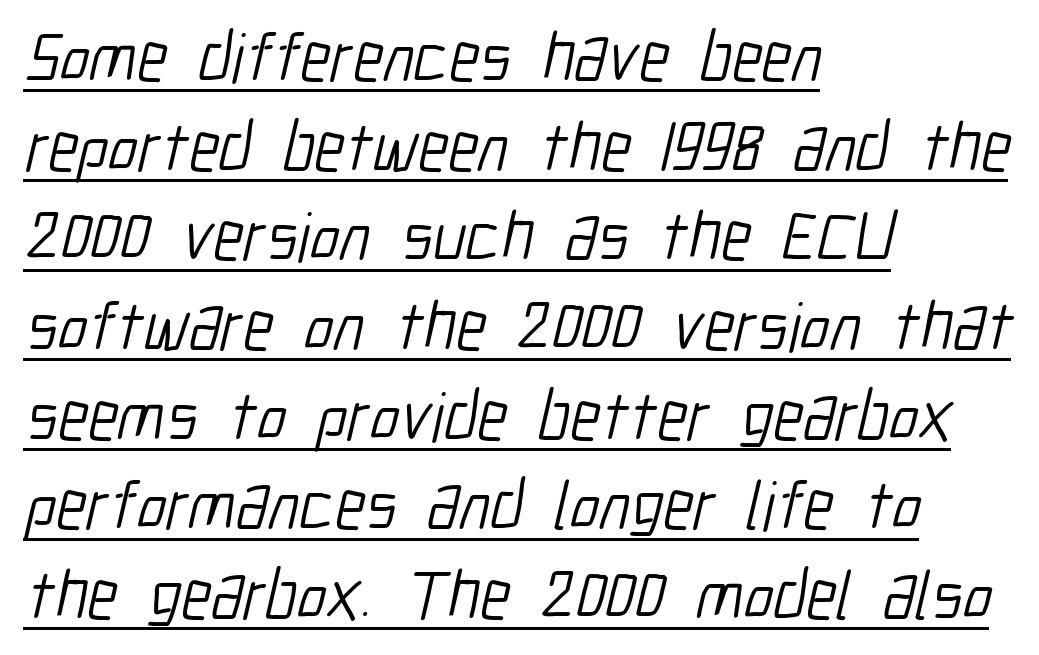
Q: Is the text bold? A: No.
Q: Is the typeface a serif or a sans-serif typeface? A: Sans-serif.
Q: Is the text underlined? A: Yes.
Q: How is the paragraph aligned? A: Left-aligned.
Q: Is the spacing between letters normal or unusually wide? A: Normal.
Q: Is the spacing between lines tight, normal or loose? A: Normal.
Q: Width (condensed, normal, or wide)? A: Condensed.
Q: Stroke contrast? A: Low.
Q: x-height? A: Medium.
Q: Monospaced? A: No.
